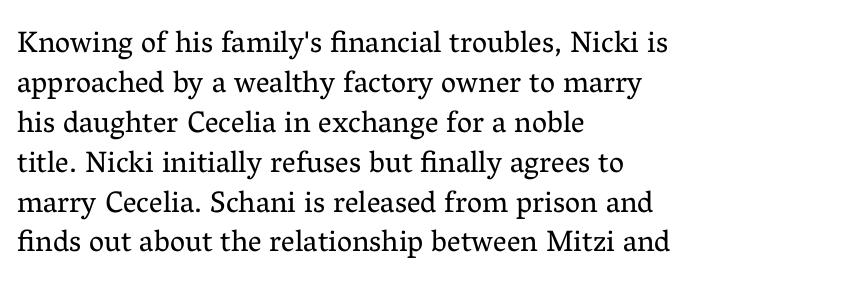
{"serif": "yes", "italic": "no", "bold": "no", "weight": "regular", "width": "normal", "stroke_contrast": "medium", "x_height": "medium", "monospaced": "no", "underline": "no", "align": "left", "line_spacing": "normal", "line_spacing_ratio": 1.33, "letter_spacing": "normal", "letter_spacing_em": 0.0, "glyph_px": 30}
